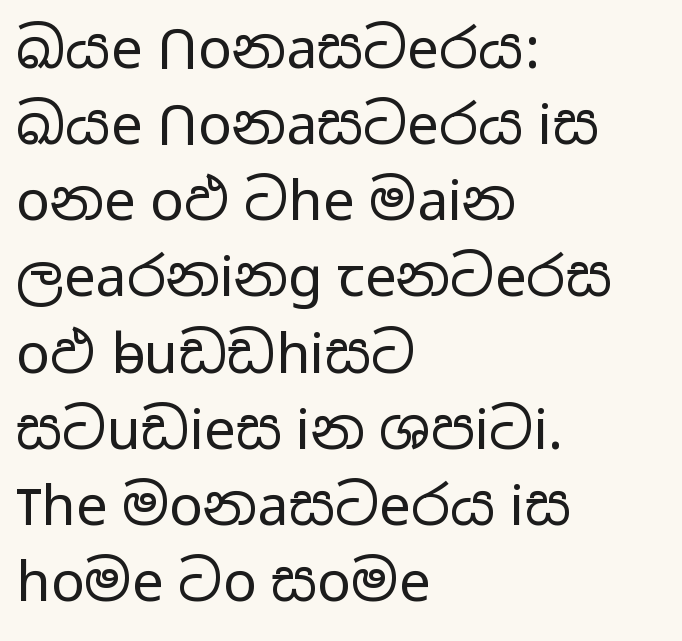
Honestly, there is no underline to notice here at all. Each line starts at the same left margin while the right side varies. The type family on display is of the sans-serif kind. Character widths vary here, with narrow letters taking less room than wide ones.
